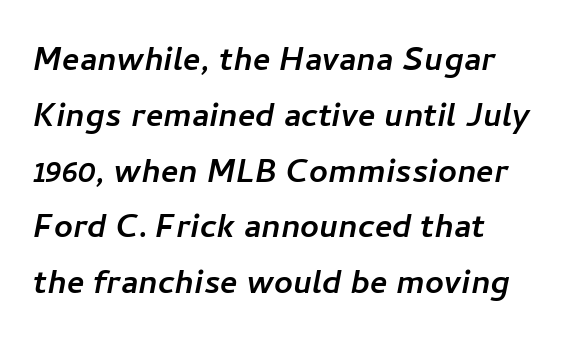
{"serif": "no", "width": "normal", "stroke_contrast": "low", "x_height": "medium", "monospaced": "no", "underline": "no", "align": "left", "line_spacing": "normal", "line_spacing_ratio": 1.36, "letter_spacing": "normal", "letter_spacing_em": 0.0, "glyph_px": 41}
